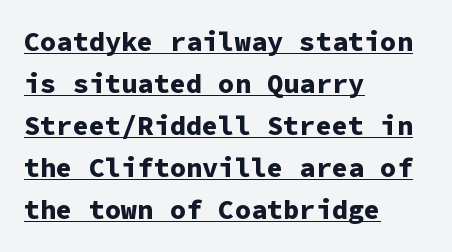
Typographic density is high because the face is bold. Unlike italic type, these characters show no tilt at all. This sample uses plain, unmodified letter spacing. Quick note: interline space is typical. Honestly, the underline is the first thing you notice here.
